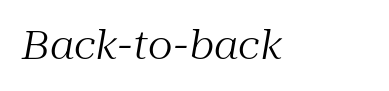
Q: Is the text bold? A: No.
Q: Is the text italic (slanted)? A: Yes, it leans right by about 10 degrees.
Q: Is the typeface a serif or a sans-serif typeface? A: Serif.
Q: Is the text underlined? A: No.
Q: Is the spacing between letters normal or unusually wide? A: Normal.
Q: Width (condensed, normal, or wide)? A: Normal.
Q: Stroke contrast? A: Medium.
Q: x-height? A: Medium.
Q: Monospaced? A: No.
